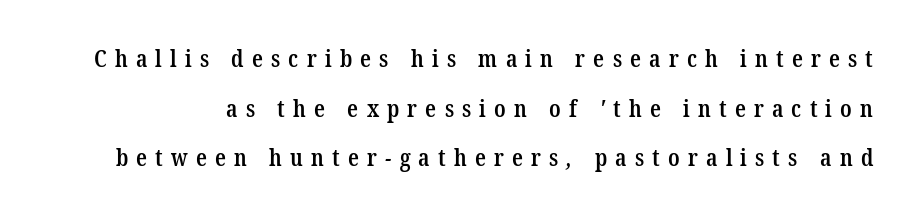
These lines carry some extra weight — a demibold, not a full bold. Any mark beneath the type? The region is blank. The passage shown has open, widely tracked lettering throughout. The lines are spread far apart with generous leading.
